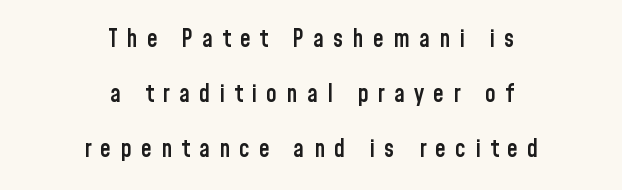
Q: Is the text bold? A: Semi-bold.
Q: Is the text italic (slanted)? A: No, it is upright.
Q: Is the text underlined? A: No.
Q: How is the paragraph aligned? A: Centered.
Q: Is the spacing between letters normal or unusually wide? A: Unusually wide.
Q: Is the spacing between lines tight, normal or loose? A: Loose.
